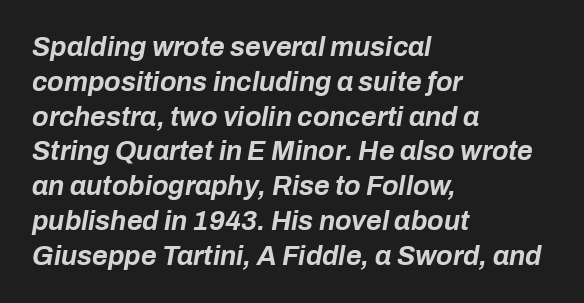
{"italic": "yes", "lean": "right", "slant_degrees": 10, "bold": "yes", "underline": "no", "align": "left", "line_spacing": "normal", "line_spacing_ratio": 1.29, "letter_spacing": "normal", "letter_spacing_em": 0.0, "glyph_px": 27}
